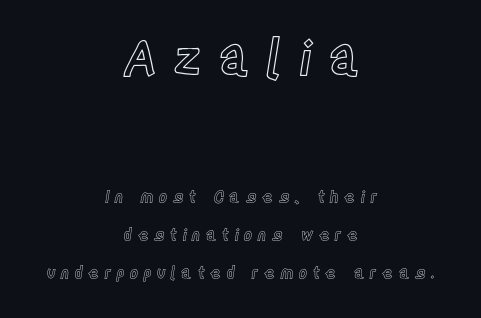
The letters advance in unequal steps, a hallmark of proportional type. No word sits above an underline. Caption: expanded tracking, letters set apart. Which margin do the lines hug? Neither — every line sits in the middle. A great deal of white space separates one row of letters from the next. Two sizes are in play, and the larger belongs to the first block.
